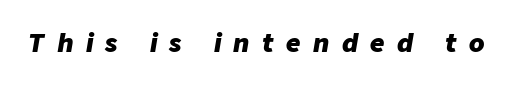
The image shows 25 px bold type, italic (leaning right); set unusually wide letter spacing (+0.5 em), not underlined.
